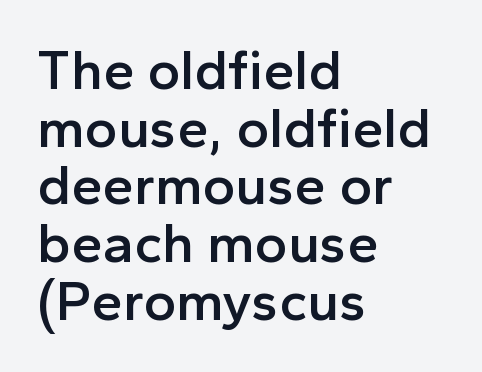
Q: Is the text bold? A: Semi-bold.
Q: Is the text italic (slanted)? A: No, it is upright.
Q: Is the typeface a serif or a sans-serif typeface? A: Sans-serif.
Q: Is the text underlined? A: No.
Q: How is the paragraph aligned? A: Left-aligned.
Q: Is the spacing between letters normal or unusually wide? A: Normal.
Q: Is the spacing between lines tight, normal or loose? A: Tight.
Q: Width (condensed, normal, or wide)? A: Normal.
Q: x-height? A: Medium.
Q: Monospaced? A: No.
